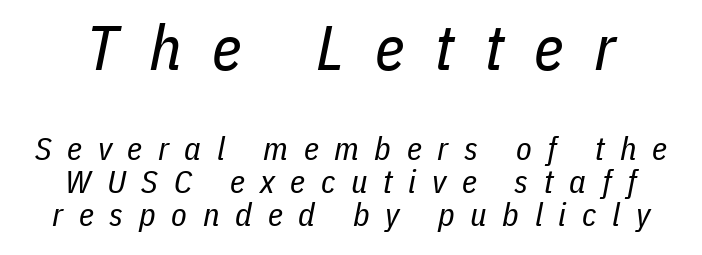
Q: Is the text bold? A: No.
Q: Is the text italic (slanted)? A: Yes, it leans right by about 11 degrees.
Q: Is the text underlined? A: No.
Q: Is the spacing between letters normal or unusually wide? A: Unusually wide.
Q: Is the spacing between lines tight, normal or loose? A: Tight.
Q: Which block of text is set in a larger size, the first (top) or the second (bottom)? A: The first (top) one.
Q: Width (condensed, normal, or wide)? A: Condensed.
Q: Stroke contrast? A: Low.
Q: x-height? A: Medium.
Q: Monospaced? A: No.
